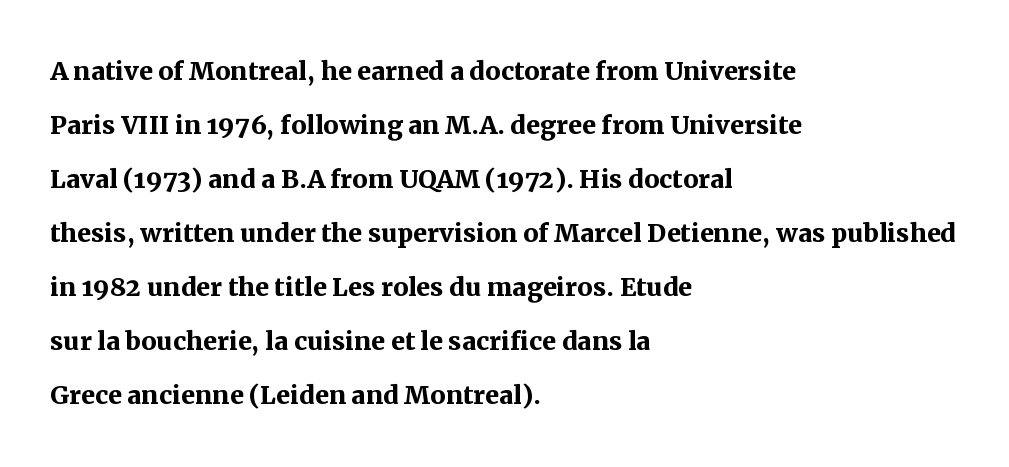
{"serif": "yes", "italic": "no", "bold": "yes", "weight": "semibold", "width": "normal", "stroke_contrast": "medium", "x_height": "medium", "monospaced": "no", "underline": "no", "align": "left", "line_spacing": "normal", "line_spacing_ratio": 1.59, "letter_spacing": "normal", "letter_spacing_em": 0.0, "glyph_px": 34}
